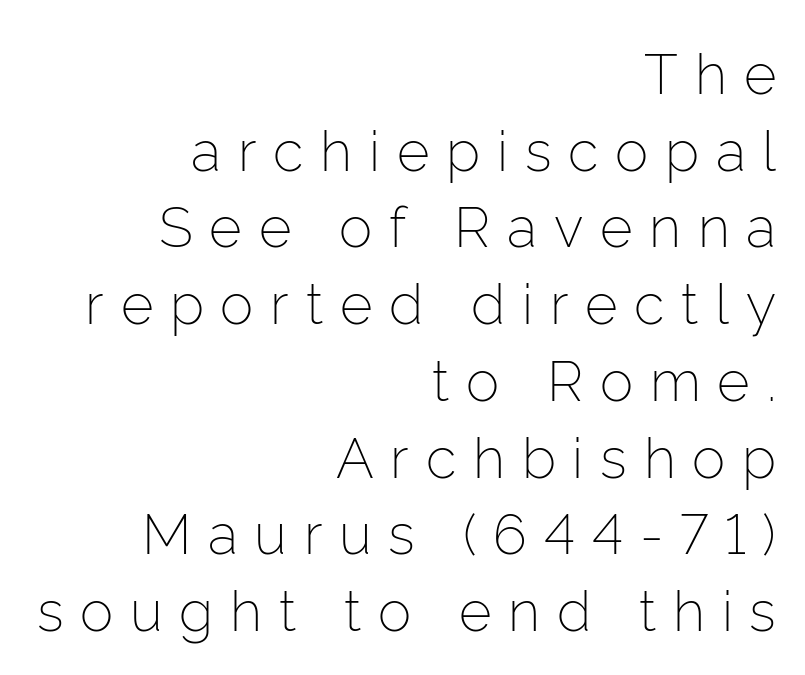
These lines are rendered in a variable-pitch font. A typesetter would mark this as roman, not italic. Each word looks stretched out because of the extra space between its letters. Horizontally, the lines are justified to the trailing edge only.
